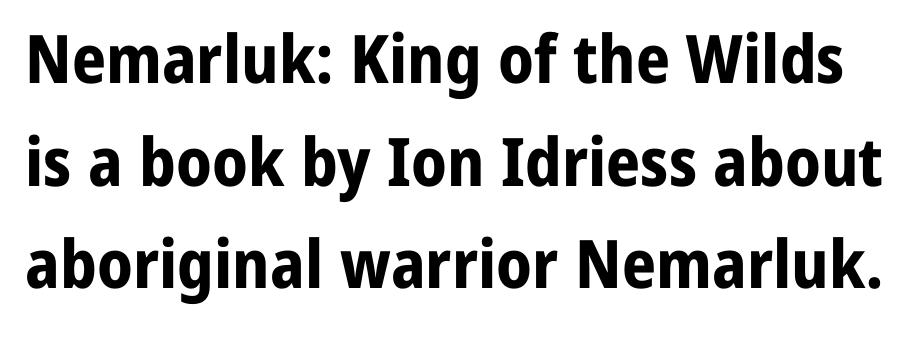
The image shows 67 px bold sans-serif type, upright; set normal line spacing (1.53x), normal letter spacing, not underlined; low stroke contrast and a medium x-height.
